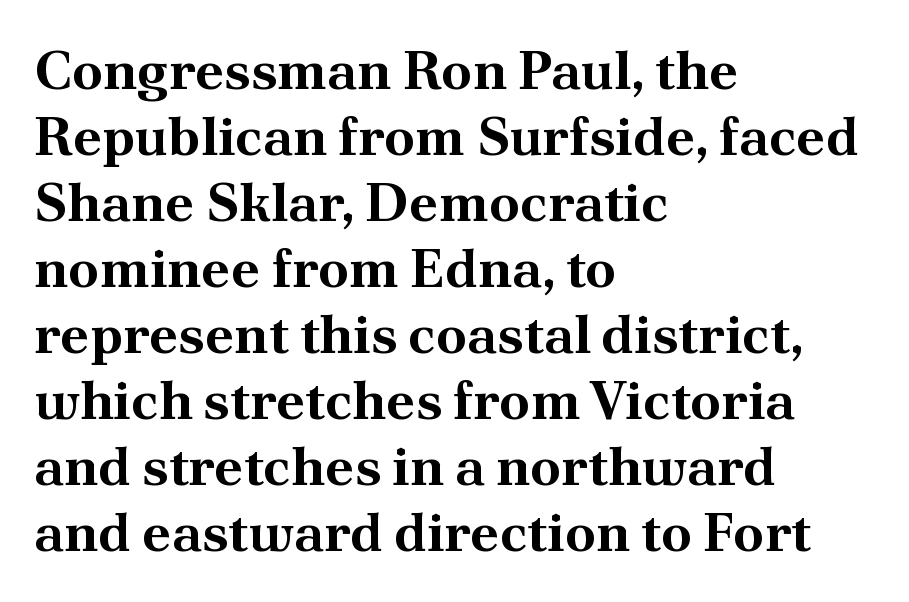
{"serif": "yes", "italic": "no", "bold": "yes", "weight": "bold", "width": "normal", "stroke_contrast": "medium", "x_height": "small", "monospaced": "no", "underline": "no", "align": "left", "line_spacing_ratio": 1.2, "letter_spacing": "normal", "letter_spacing_em": 0.0, "glyph_px": 55}
